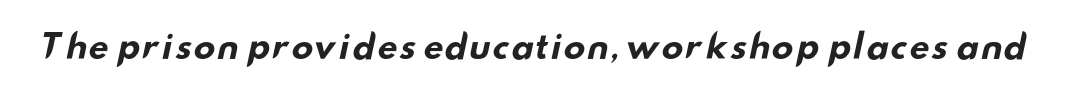
Q: Is the text bold? A: Yes.
Q: Is the typeface a serif or a sans-serif typeface? A: Sans-serif.
Q: Is the text underlined? A: No.
Q: Is the spacing between letters normal or unusually wide? A: Normal.
Q: Width (condensed, normal, or wide)? A: Wide.
Q: Stroke contrast? A: Low.
Q: x-height? A: Small.
Q: Monospaced? A: No.
